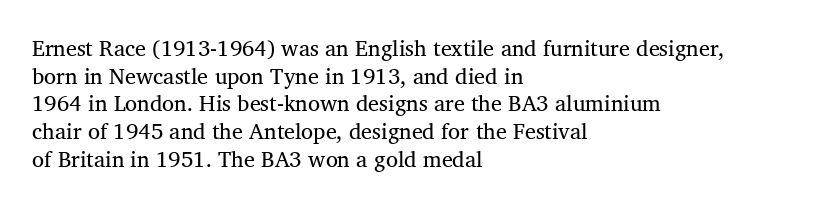
{"bold": "no", "underline": "no", "align": "left", "line_spacing": "normal", "line_spacing_ratio": 1.26, "letter_spacing": "normal", "letter_spacing_em": 0.0, "glyph_px": 22}
